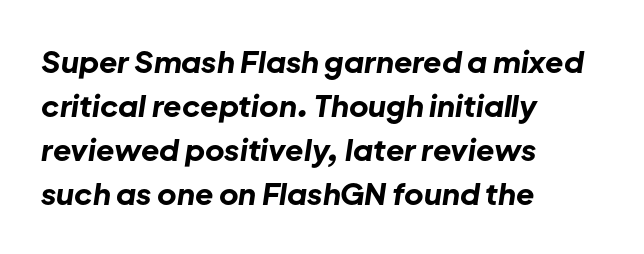
Q: Is the text bold? A: Yes.
Q: Is the text italic (slanted)? A: Yes, it leans right by about 8 degrees.
Q: Is the text underlined? A: No.
Q: How is the paragraph aligned? A: Left-aligned.
Q: Is the spacing between letters normal or unusually wide? A: Normal.
Q: Is the spacing between lines tight, normal or loose? A: Normal.
Q: Width (condensed, normal, or wide)? A: Normal.
Q: Stroke contrast? A: Low.
Q: x-height? A: Medium.
Q: Monospaced? A: No.
